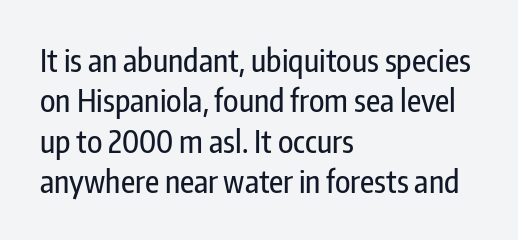
Q: Is the text italic (slanted)? A: No, it is upright.
Q: Is the typeface a serif or a sans-serif typeface? A: Sans-serif.
Q: Is the text underlined? A: No.
Q: How is the paragraph aligned? A: Left-aligned.
Q: Is the spacing between letters normal or unusually wide? A: Normal.
Q: Is the spacing between lines tight, normal or loose? A: Normal.
Q: Width (condensed, normal, or wide)? A: Condensed.
Q: Stroke contrast? A: Low.
Q: x-height? A: Medium.
Q: Monospaced? A: No.
